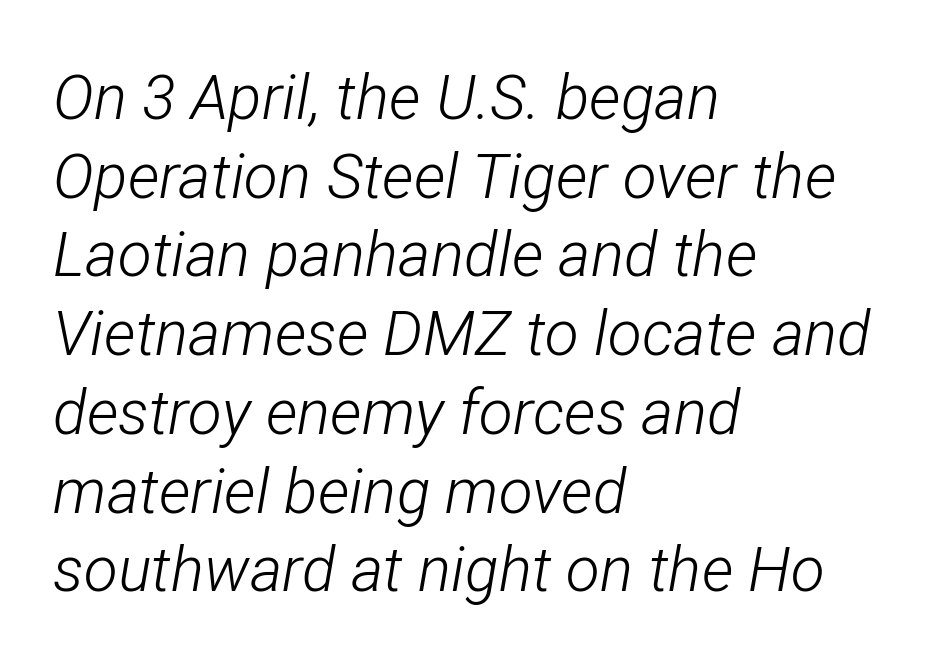
{"italic": "yes", "lean": "right", "slant_degrees": 12, "bold": "no", "weight": "light", "width": "condensed", "stroke_contrast": "low", "x_height": "medium", "monospaced": "no", "underline": "no", "align": "left", "line_spacing": "normal", "line_spacing_ratio": 1.27, "letter_spacing": "normal", "letter_spacing_em": 0.0, "glyph_px": 62}
